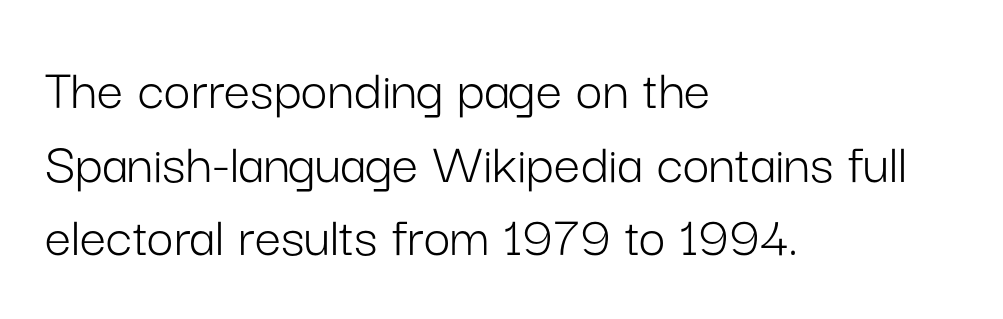
Q: Is the text bold? A: No.
Q: Is the text italic (slanted)? A: No, it is upright.
Q: Is the typeface a serif or a sans-serif typeface? A: Sans-serif.
Q: Is the text underlined? A: No.
Q: How is the paragraph aligned? A: Left-aligned.
Q: Is the spacing between letters normal or unusually wide? A: Normal.
Q: Is the spacing between lines tight, normal or loose? A: Normal.
Q: Width (condensed, normal, or wide)? A: Normal.
Q: Stroke contrast? A: Low.
Q: x-height? A: Medium.
Q: Monospaced? A: No.
